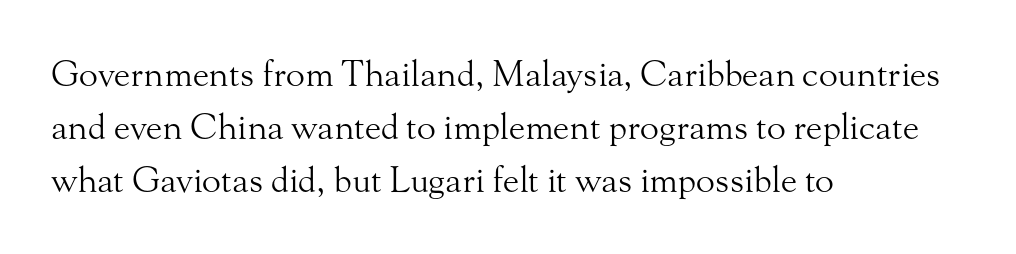
{"serif": "yes", "italic": "no", "bold": "no", "weight": "light", "width": "normal", "stroke_contrast": "medium", "x_height": "small", "monospaced": "no", "underline": "no", "align": "left", "line_spacing": "normal", "line_spacing_ratio": 1.51, "letter_spacing": "normal", "letter_spacing_em": 0.0, "glyph_px": 35}
